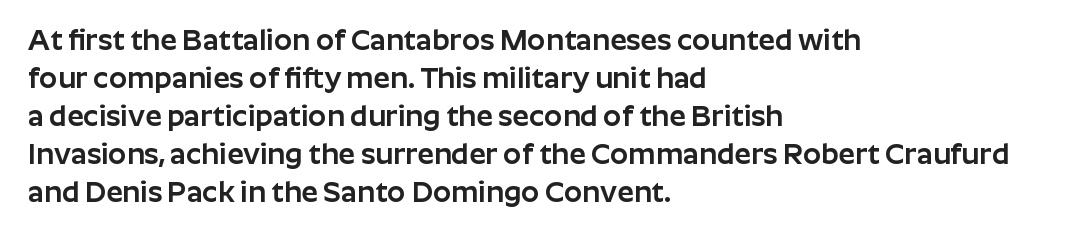
The image shows 29 px sans-serif type, upright; set left-aligned, normal line spacing (1.31x), normal letter spacing, not underlined; low stroke contrast and a medium x-height.
